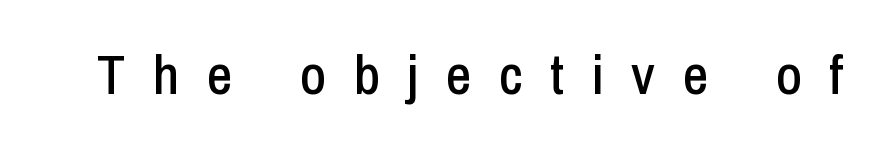
Q: Is the text italic (slanted)? A: No, it is upright.
Q: Is the typeface a serif or a sans-serif typeface? A: Sans-serif.
Q: Is the text underlined? A: No.
Q: Is the spacing between letters normal or unusually wide? A: Unusually wide.
Q: Width (condensed, normal, or wide)? A: Condensed.
Q: Stroke contrast? A: Low.
Q: x-height? A: Medium.
Q: Monospaced? A: No.
